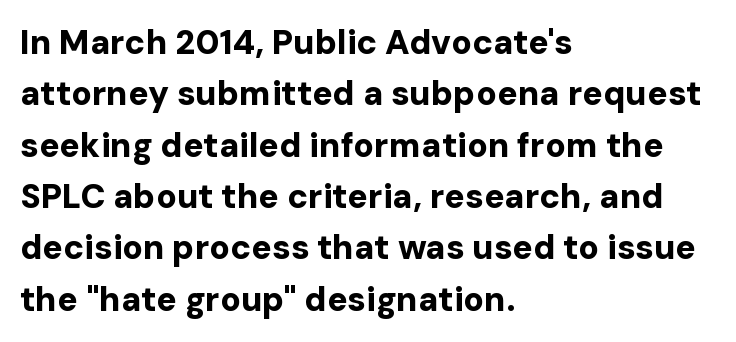
Q: Is the text bold? A: Yes.
Q: Is the text italic (slanted)? A: No, it is upright.
Q: Is the typeface a serif or a sans-serif typeface? A: Sans-serif.
Q: Is the text underlined? A: No.
Q: How is the paragraph aligned? A: Left-aligned.
Q: Is the spacing between letters normal or unusually wide? A: Normal.
Q: Is the spacing between lines tight, normal or loose? A: Normal.
Q: Width (condensed, normal, or wide)? A: Normal.
Q: Stroke contrast? A: Low.
Q: x-height? A: Medium.
Q: Monospaced? A: No.
